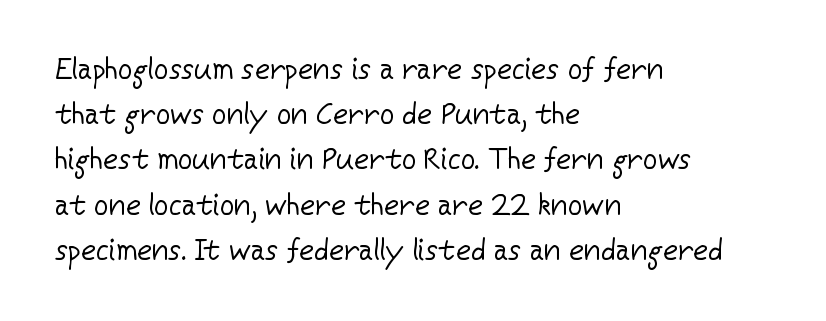
Q: Is the text bold? A: No.
Q: Is the text italic (slanted)? A: No, it is upright.
Q: Is the typeface a serif or a sans-serif typeface? A: Sans-serif.
Q: Is the text underlined? A: No.
Q: How is the paragraph aligned? A: Left-aligned.
Q: Is the spacing between letters normal or unusually wide? A: Normal.
Q: Is the spacing between lines tight, normal or loose? A: Normal.
Q: Width (condensed, normal, or wide)? A: Normal.
Q: Stroke contrast? A: Low.
Q: x-height? A: Medium.
Q: Monospaced? A: No.
